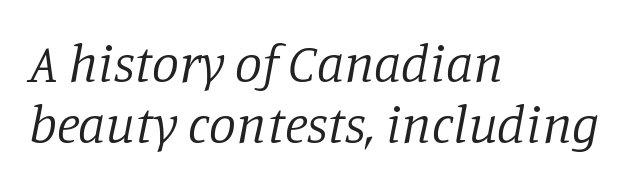
The image shows 54 px regular-weight serif type, italic (leaning right); set left-aligned, tight line spacing (1.13x), normal letter spacing, not underlined; low stroke contrast and a large x-height.
